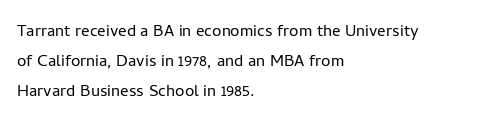
Q: Is the text bold? A: No.
Q: Is the text italic (slanted)? A: No, it is upright.
Q: Is the text underlined? A: No.
Q: How is the paragraph aligned? A: Left-aligned.
Q: Is the spacing between letters normal or unusually wide? A: Normal.
Q: Is the spacing between lines tight, normal or loose? A: Normal.
